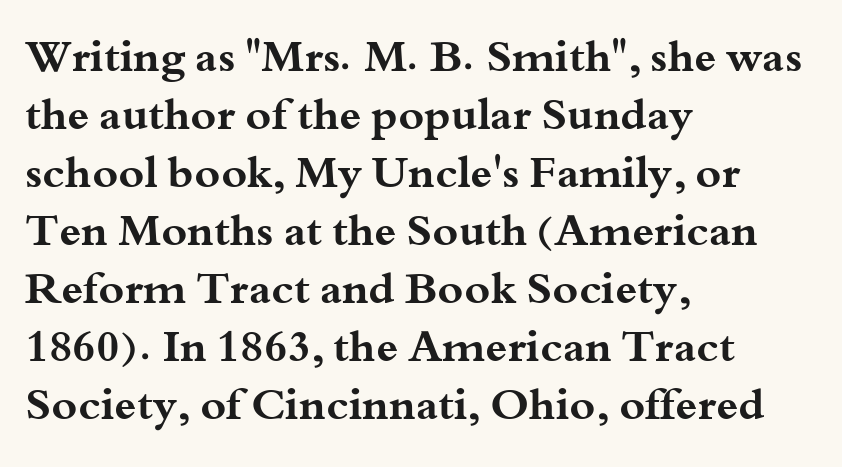
Q: Is the text bold? A: Yes.
Q: Is the text italic (slanted)? A: No, it is upright.
Q: Is the typeface a serif or a sans-serif typeface? A: Serif.
Q: Is the text underlined? A: No.
Q: How is the paragraph aligned? A: Left-aligned.
Q: Is the spacing between letters normal or unusually wide? A: Normal.
Q: Is the spacing between lines tight, normal or loose? A: Normal.
Q: Width (condensed, normal, or wide)? A: Wide.
Q: Stroke contrast? A: Medium.
Q: x-height? A: Small.
Q: Monospaced? A: No.
